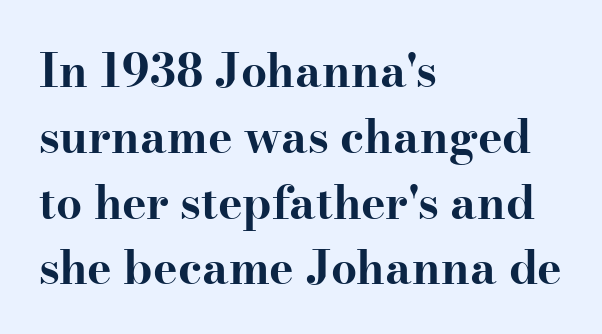
Look at the tracking — it's just the regular setting, nothing added. The strip under each line holds only bare page. Proportional: the letters do not fall into vertical columns. Every row of glyphs begins at an identical x-position on the left. Reading down the column, the eye jumps a familiar distance to each next line. Little horizontal feet cap the strokes, marking this as serif type.
